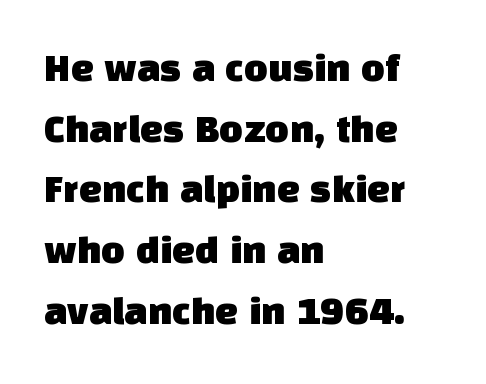
Q: Is the typeface a serif or a sans-serif typeface? A: Sans-serif.
Q: Is the text underlined? A: No.
Q: How is the paragraph aligned? A: Left-aligned.
Q: Is the spacing between letters normal or unusually wide? A: Normal.
Q: Is the spacing between lines tight, normal or loose? A: Normal.
Q: Width (condensed, normal, or wide)? A: Normal.
Q: Stroke contrast? A: Low.
Q: x-height? A: Large.
Q: Monospaced? A: No.
